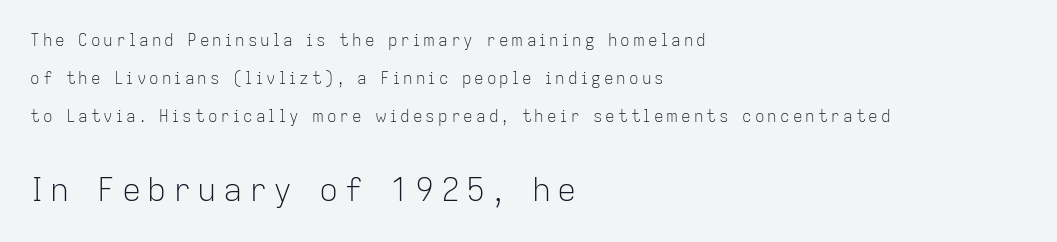
{"serif": "no", "italic": "no", "bold": "no", "weight": "light", "width": "normal", "stroke_contrast": "low", "x_height": "medium", "monospaced": "no", "underline": "no", "align": "left", "line_spacing": "loose", "line_spacing_ratio": 2.39, "larger_block": "second", "size_ratio": 2.0, "glyph_px": 32}
